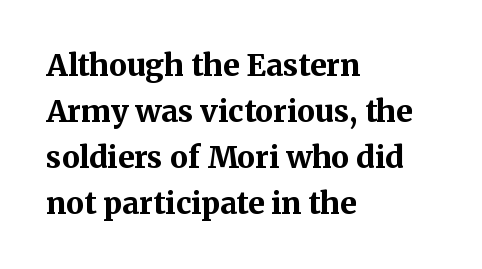
The image shows 30 px bold serif type, upright; set left-aligned, normal line spacing (1.53x), normal letter spacing, not underlined; medium stroke contrast and a medium x-height.
